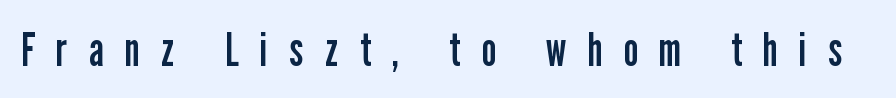
The face used here is a sans, in the tradition of grotesques and geometrics. Bold? No — there's no thickening of the strokes. Glance below the letters and you will spot only blank space. You could not count columns in this text — the font is proportionally spaced. Every stem runs plumb, perpendicular to the baseline.
